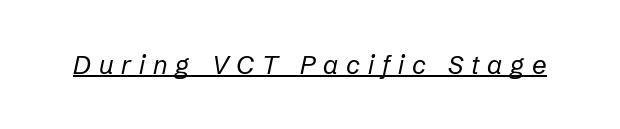
Q: Is the text bold? A: No.
Q: Is the text italic (slanted)? A: Yes, it leans right by about 12 degrees.
Q: Is the text underlined? A: Yes.
Q: Is the spacing between letters normal or unusually wide? A: Unusually wide.
